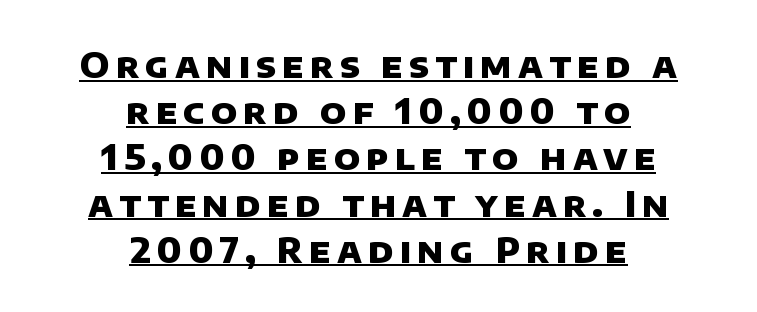
The image shows 35 px heavy sans-serif type; set centered, normal line spacing (1.32x), underlined; low stroke contrast and a large x-height.
